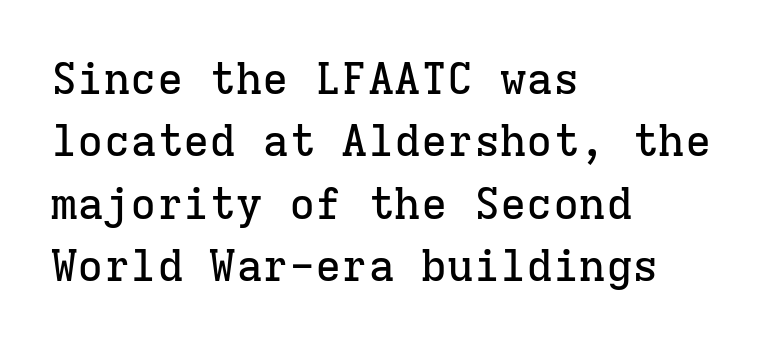
The words here are not underlined. Each letter, wide or thin by design, is forced into the same width here. A classic flush-left, rag-right setting is used for this passage. The font family rendered here belongs to the serif group. Is there much room between lines? A standard amount, neither cramped nor airy.
